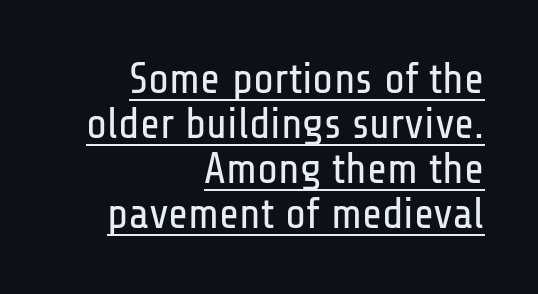
The image shows 43 px regular-weight, condensed sans-serif type, upright; set right-aligned, tight line spacing (1.05x), normal letter spacing, underlined; low stroke contrast and a medium x-height.
